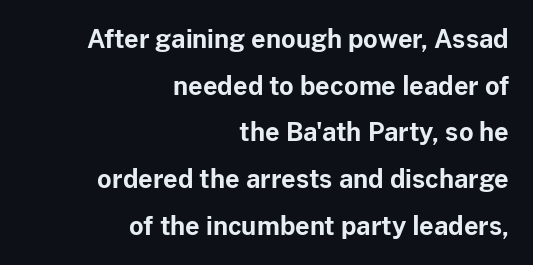
The image shows 25 px bold type, upright; set right-aligned, line spacing 1.87x, normal letter spacing, not underlined.
